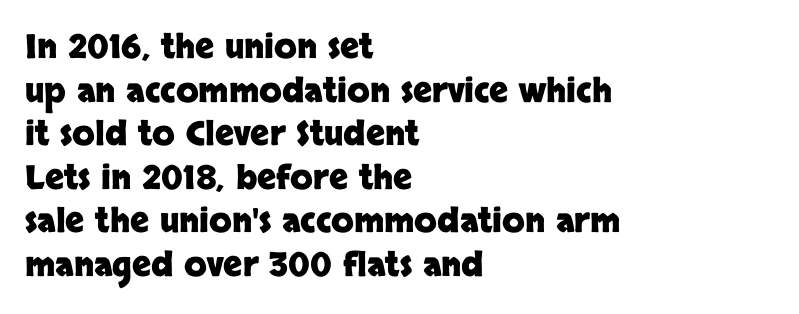
The image shows 33 px heavy sans-serif type, upright; set left-aligned, normal line spacing (1.32x), normal letter spacing, not underlined; low stroke contrast and a large x-height.
